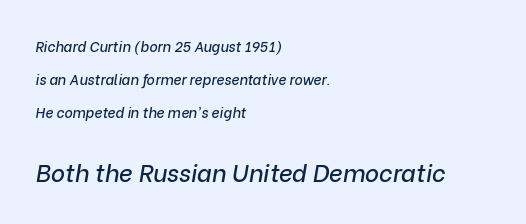
{"italic": "yes", "lean": "right", "slant_degrees": 9, "underline": "no", "align": "left", "line_spacing": "loose", "line_spacing_ratio": 2.35, "letter_spacing": "normal", "letter_spacing_em": 0.0, "larger_block": "second", "size_ratio": 1.71, "glyph_px": 24}
